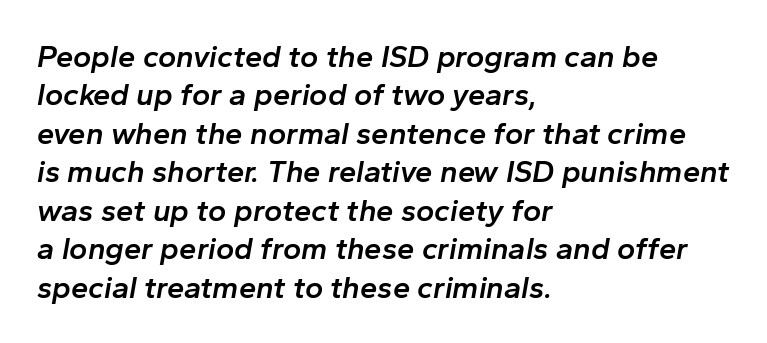
Q: Is the text bold? A: Semi-bold.
Q: Is the text italic (slanted)? A: Yes, it leans right by about 10 degrees.
Q: Is the text underlined? A: No.
Q: How is the paragraph aligned? A: Left-aligned.
Q: Is the spacing between letters normal or unusually wide? A: Normal.
Q: Width (condensed, normal, or wide)? A: Normal.
Q: Stroke contrast? A: Low.
Q: x-height? A: Medium.
Q: Monospaced? A: No.
